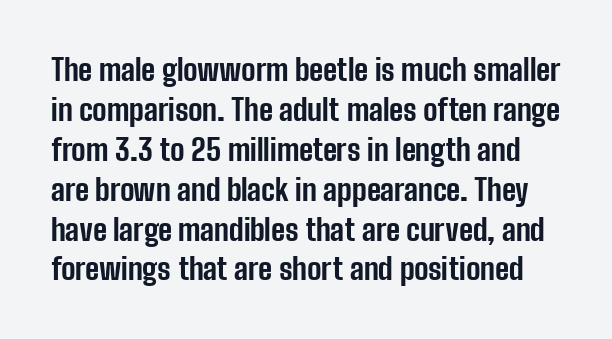
Q: Is the text bold? A: Yes.
Q: Is the text italic (slanted)? A: No, it is upright.
Q: Is the typeface a serif or a sans-serif typeface? A: Sans-serif.
Q: Is the text underlined? A: No.
Q: Is the spacing between letters normal or unusually wide? A: Normal.
Q: Is the spacing between lines tight, normal or loose? A: Normal.
Q: Width (condensed, normal, or wide)? A: Condensed.
Q: Stroke contrast? A: Low.
Q: x-height? A: Medium.
Q: Monospaced? A: No.
